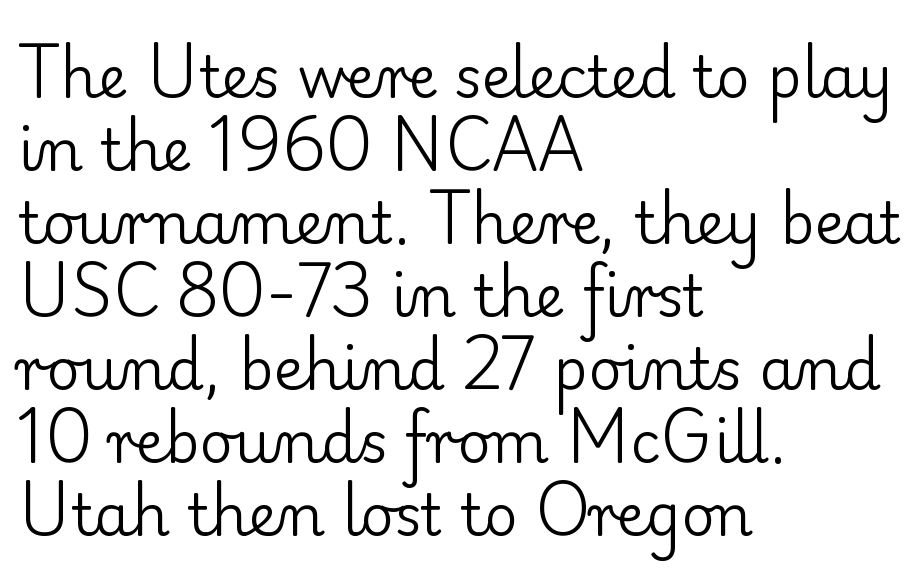
The image shows 58 px regular-weight serif type, upright; set left-aligned, normal line spacing (1.26x), normal letter spacing, not underlined; low stroke contrast and a small x-height.
